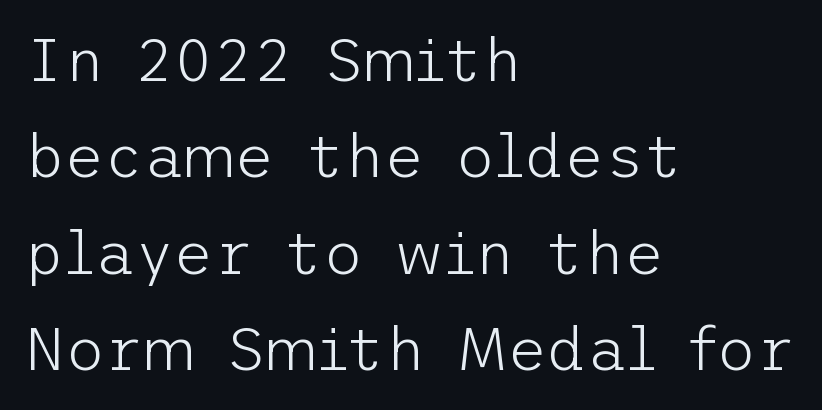
Q: Is the text bold? A: No.
Q: Is the text italic (slanted)? A: No, it is upright.
Q: Is the typeface a serif or a sans-serif typeface? A: Sans-serif.
Q: Is the text underlined? A: No.
Q: How is the paragraph aligned? A: Left-aligned.
Q: Is the spacing between letters normal or unusually wide? A: Normal.
Q: Is the spacing between lines tight, normal or loose? A: Normal.
Q: Width (condensed, normal, or wide)? A: Normal.
Q: Stroke contrast? A: Low.
Q: x-height? A: Medium.
